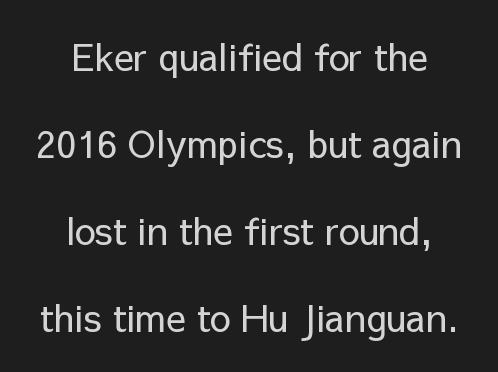
The specimen omits any rule beneath the text block's lines. Whoever set this chose breathing room over compactness in the vertical rhythm. There is no visible air inserted between adjacent glyphs. A centered setting, common on invitations and titles, is used for this passage. Is the stroke heavy? The answer is a plain regular-or-lighter.
